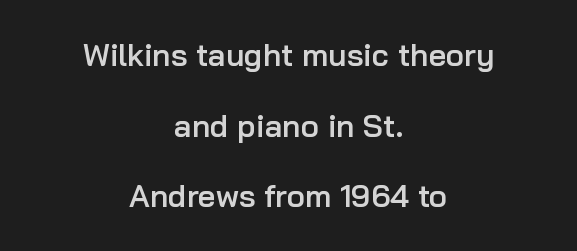
Q: Is the text bold? A: Semi-bold.
Q: Is the text italic (slanted)? A: No, it is upright.
Q: Is the typeface a serif or a sans-serif typeface? A: Sans-serif.
Q: Is the text underlined? A: No.
Q: How is the paragraph aligned? A: Centered.
Q: Is the spacing between letters normal or unusually wide? A: Normal.
Q: Is the spacing between lines tight, normal or loose? A: Loose.
Q: Width (condensed, normal, or wide)? A: Normal.
Q: Stroke contrast? A: Low.
Q: x-height? A: Medium.
Q: Monospaced? A: No.
